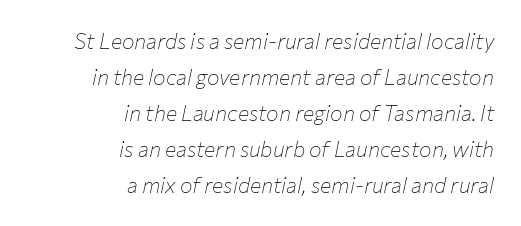
The typeface has the unassuming heft of standard copy or less. Characters are canted at an angle relative to the baseline's perpendicular. Caption: standard tracking, unaltered. The space directly below the letters is spotless.
